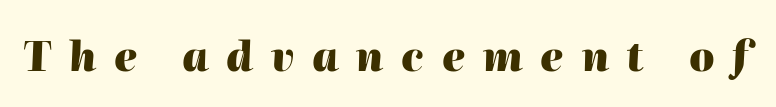
Q: Is the text bold? A: Yes.
Q: Is the text italic (slanted)? A: Yes, it leans right by about 2 degrees.
Q: Is the text underlined? A: No.
Q: Is the spacing between letters normal or unusually wide? A: Unusually wide.
Q: Width (condensed, normal, or wide)? A: Normal.
Q: Stroke contrast? A: High.
Q: x-height? A: Medium.
Q: Monospaced? A: No.
